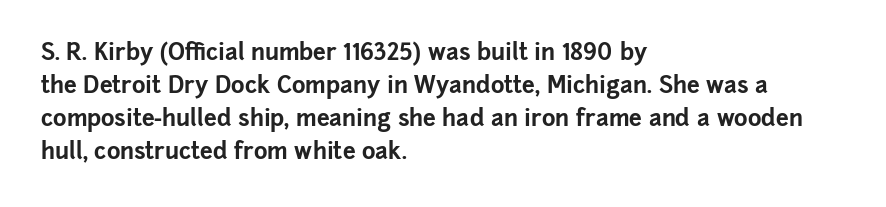
The image shows 23 px bold type, upright; set left-aligned, normal line spacing (1.43x), normal letter spacing, not underlined.
